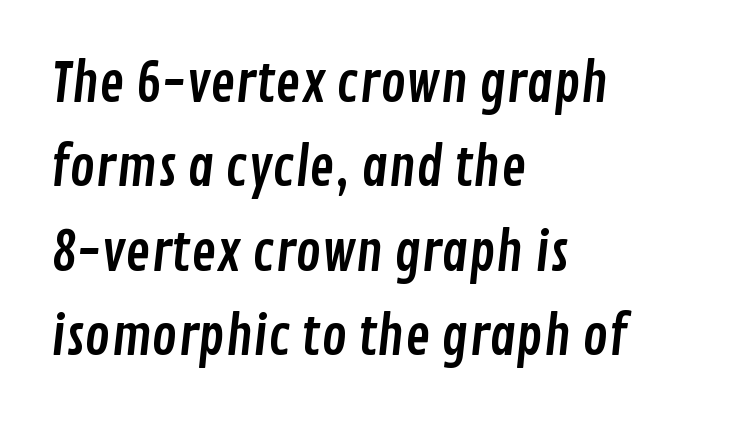
The image shows 53 px condensed sans-serif type; set left-aligned, normal line spacing (1.59x), normal letter spacing, not underlined; low stroke contrast and a medium x-height.
